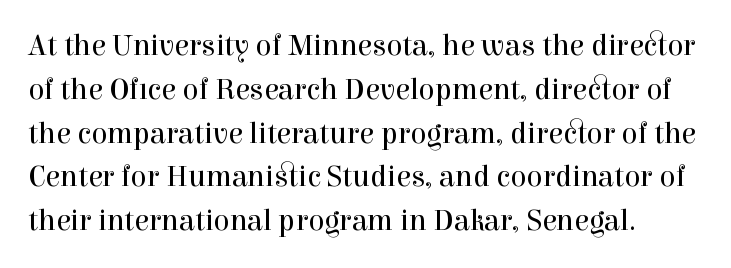
{"serif": "yes", "italic": "no", "bold": "no", "weight": "regular", "width": "normal", "x_height": "medium", "monospaced": "no", "underline": "no", "align": "left", "line_spacing": "normal", "line_spacing_ratio": 1.46, "letter_spacing": "normal", "letter_spacing_em": 0.0, "glyph_px": 30}
